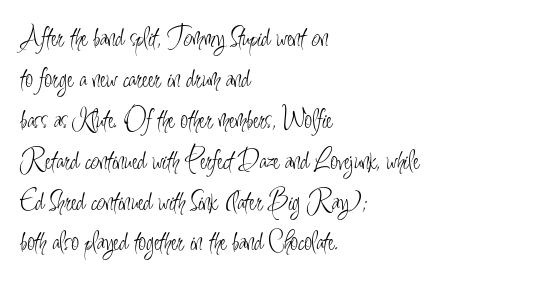
The image shows 28 px light, condensed sans-serif type; set left-aligned, normal line spacing (1.46x), normal letter spacing, not underlined; low stroke contrast and a small x-height.
